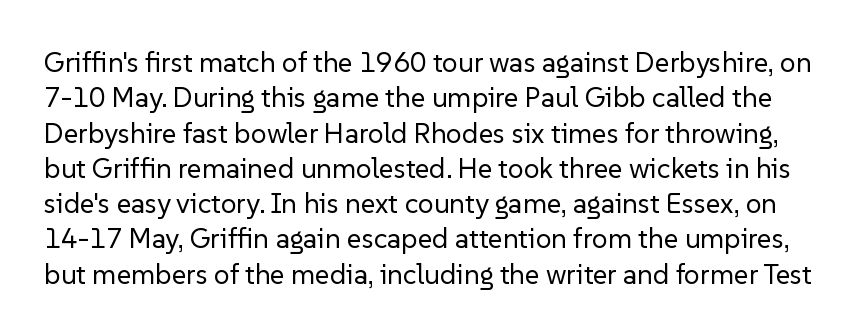
{"serif": "no", "italic": "no", "bold": "no", "weight": "regular", "width": "normal", "stroke_contrast": "low", "x_height": "medium", "monospaced": "no", "underline": "no", "line_spacing": "normal", "line_spacing_ratio": 1.26, "letter_spacing": "normal", "letter_spacing_em": 0.0, "glyph_px": 28}
